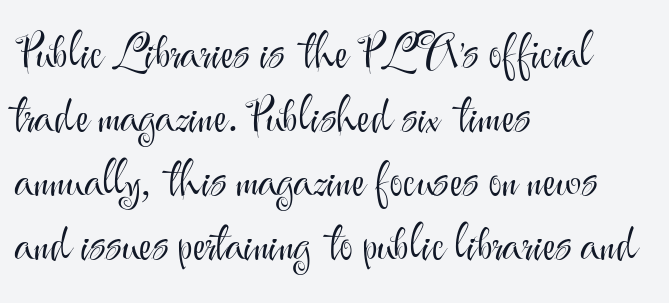
The image shows 46 px light sans-serif type; set left-aligned, normal line spacing (1.39x), normal letter spacing, not underlined; medium stroke contrast and a small x-height.
